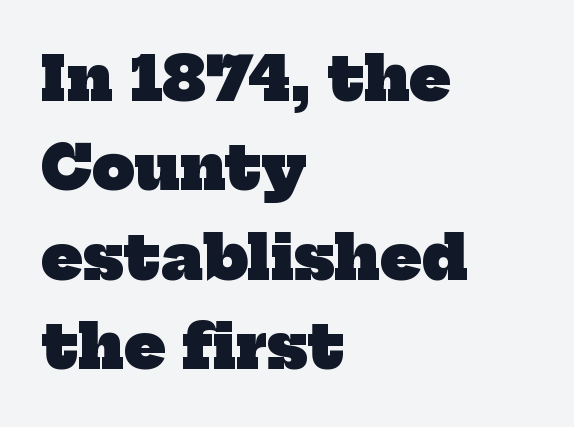
Typographic density is high because the face is bold. All the whitespace from short lines collects on the right. Successive baselines arrive at the customary interval. Beneath every word, the page is bare. Words appear dense and cohesive because spacing is normal. You could not count columns in this text — the font is proportionally spaced.
